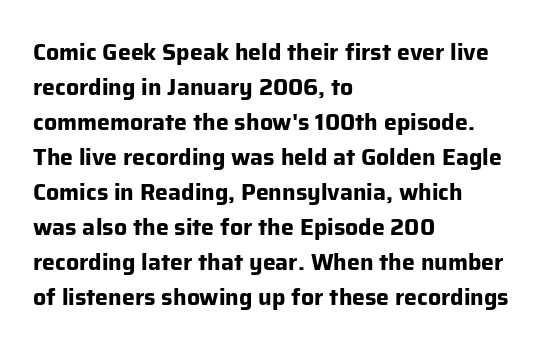
Q: Is the text bold? A: Yes.
Q: Is the text italic (slanted)? A: No, it is upright.
Q: Is the text underlined? A: No.
Q: How is the paragraph aligned? A: Left-aligned.
Q: Is the spacing between letters normal or unusually wide? A: Normal.
Q: Is the spacing between lines tight, normal or loose? A: Normal.
